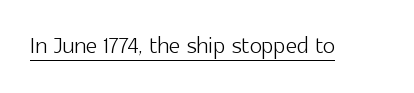
The image shows 32 px light sans-serif type, upright; set normal letter spacing, underlined; a medium x-height.
